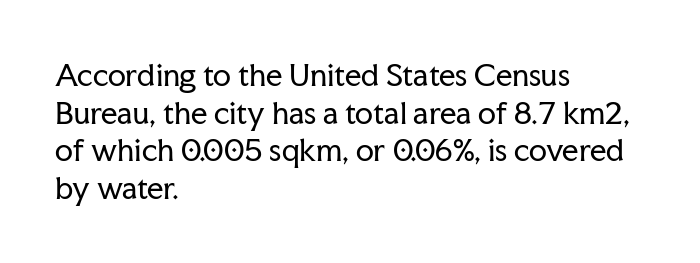
{"serif": "yes", "italic": "no", "bold": "no", "weight": "regular", "width": "normal", "stroke_contrast": "low", "x_height": "medium", "monospaced": "no", "underline": "no", "align": "left", "line_spacing": "normal", "line_spacing_ratio": 1.3, "letter_spacing": "normal", "letter_spacing_em": 0.0, "glyph_px": 29}
